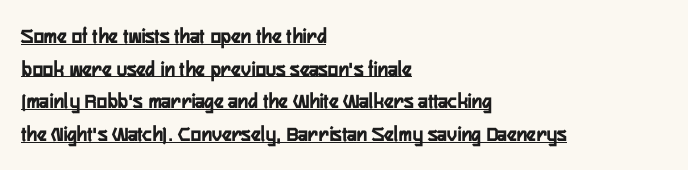
The image shows 22 px bold type, upright; set left-aligned, normal line spacing (1.48x), normal letter spacing, underlined.
